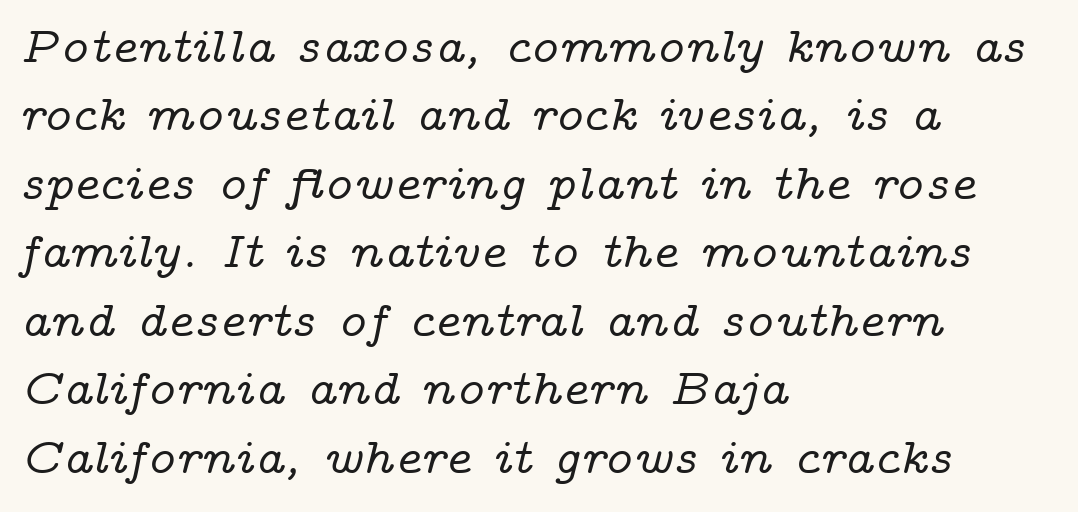
Q: Is the text italic (slanted)? A: Yes, it leans right by about 14 degrees.
Q: Is the typeface a serif or a sans-serif typeface? A: Serif.
Q: Is the text underlined? A: No.
Q: How is the paragraph aligned? A: Left-aligned.
Q: Is the spacing between letters normal or unusually wide? A: Normal.
Q: Is the spacing between lines tight, normal or loose? A: Normal.
Q: Width (condensed, normal, or wide)? A: Wide.
Q: Stroke contrast? A: Low.
Q: x-height? A: Medium.
Q: Monospaced? A: No.
